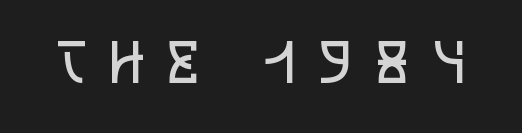
The image shows 58 px regular-weight, condensed sans-serif type, upright; set unusually wide letter spacing (+0.41 em), not underlined; low stroke contrast and a large x-height.
